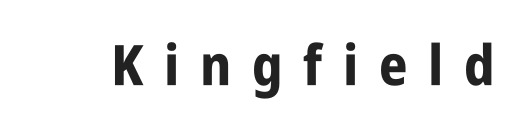
The image shows 56 px bold, condensed sans-serif type, upright; set unusually wide letter spacing (+0.37 em), not underlined; low stroke contrast and a large x-height.
